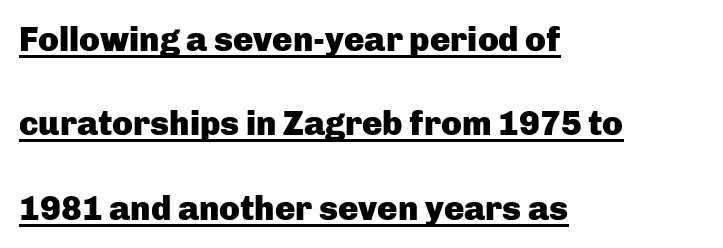
Glance below the letters and you will spot a drawn line. You could fit nearly another row in the gap between these rows. Character widths vary here, with narrow letters taking less room than wide ones. Weight check: bold — yes, fully. The designer went with a sans here, leaving each stem footless.
